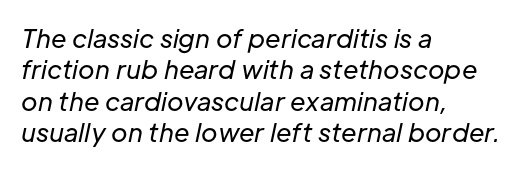
Q: Is the text bold? A: No.
Q: Is the text italic (slanted)? A: Yes, it leans right by about 12 degrees.
Q: Is the text underlined? A: No.
Q: How is the paragraph aligned? A: Left-aligned.
Q: Is the spacing between letters normal or unusually wide? A: Normal.
Q: Is the spacing between lines tight, normal or loose? A: Normal.
